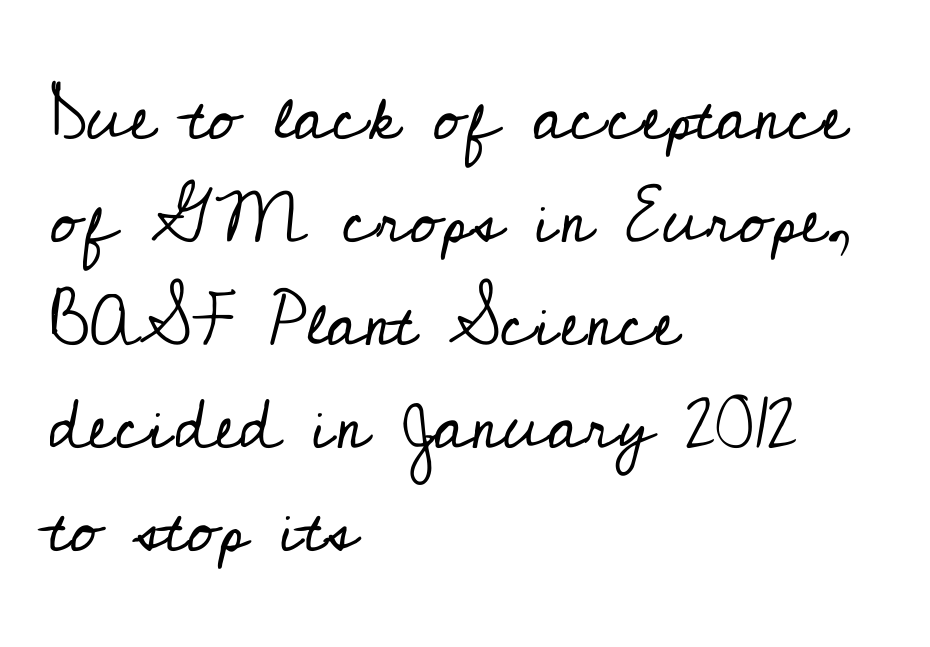
{"serif": "yes", "bold": "no", "weight": "regular", "width": "normal", "stroke_contrast": "low", "x_height": "small", "monospaced": "no", "underline": "no", "align": "left", "line_spacing": "normal", "line_spacing_ratio": 1.45, "letter_spacing": "normal", "letter_spacing_em": 0.0, "glyph_px": 71}
